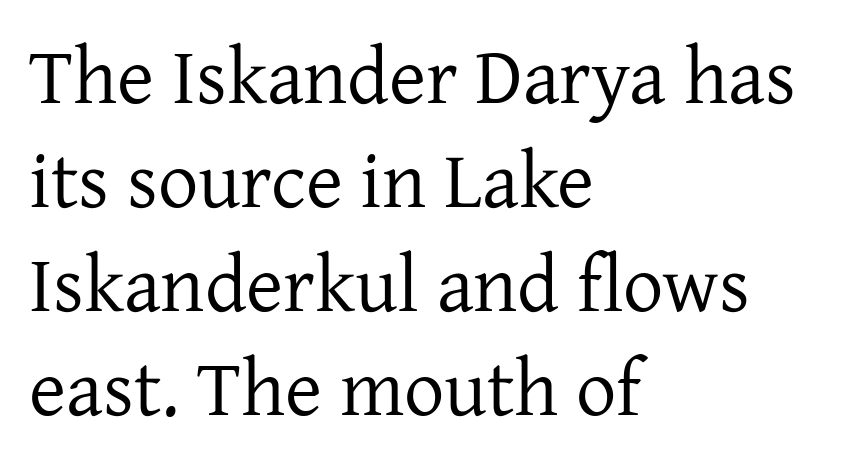
Between one letter and the next there's only the usual sliver of space. Quick note: underline off. This sample uses an upright cut, with every glyph sitting square on the baseline. Teacher's note: observe the even left margin — that is flush-left alignment. Weight: in the light-to-regular range. The vertical gap from one line to the next is medium.
